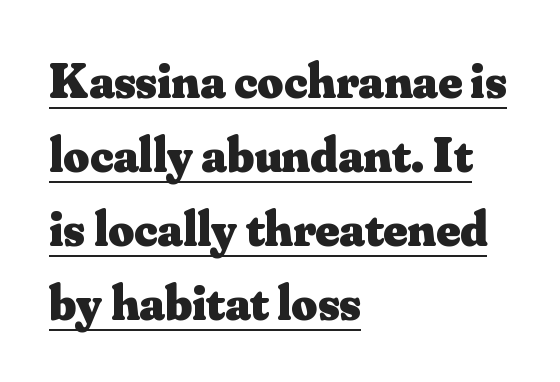
Students, observe the line beneath the letters — that is underlining. You can tell from the footed stems that serif type was used. Bold? Absolutely — the strokes are thick and heavy. Typeset ragged right — the left edge is the straight one.
